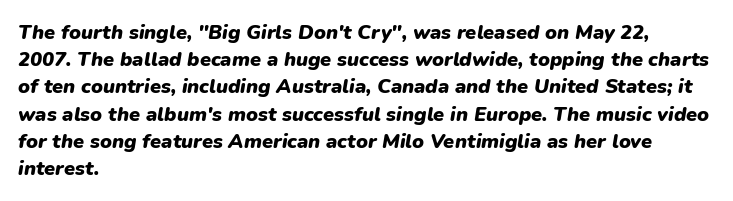
Q: Is the text bold? A: Yes.
Q: Is the text italic (slanted)? A: Yes, it leans right by about 9 degrees.
Q: Is the text underlined? A: No.
Q: How is the paragraph aligned? A: Left-aligned.
Q: Is the spacing between letters normal or unusually wide? A: Normal.
Q: Is the spacing between lines tight, normal or loose? A: Normal.
